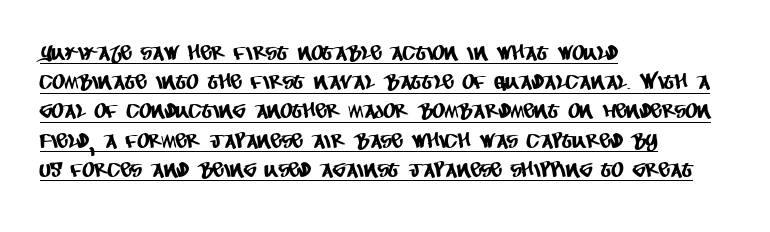
The image shows 21 px text type; set left-aligned, normal line spacing (1.39x), normal letter spacing, underlined.
